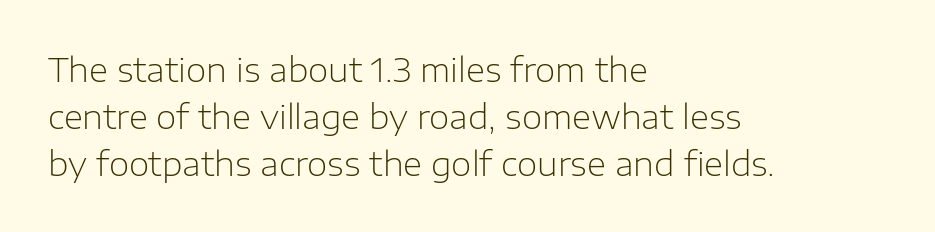
{"serif": "no", "italic": "no", "bold": "no", "weight": "light", "width": "normal", "stroke_contrast": "low", "x_height": "medium", "monospaced": "no", "underline": "no", "align": "left", "line_spacing": "normal", "line_spacing_ratio": 1.42, "letter_spacing": "normal", "letter_spacing_em": 0.0, "glyph_px": 33}
